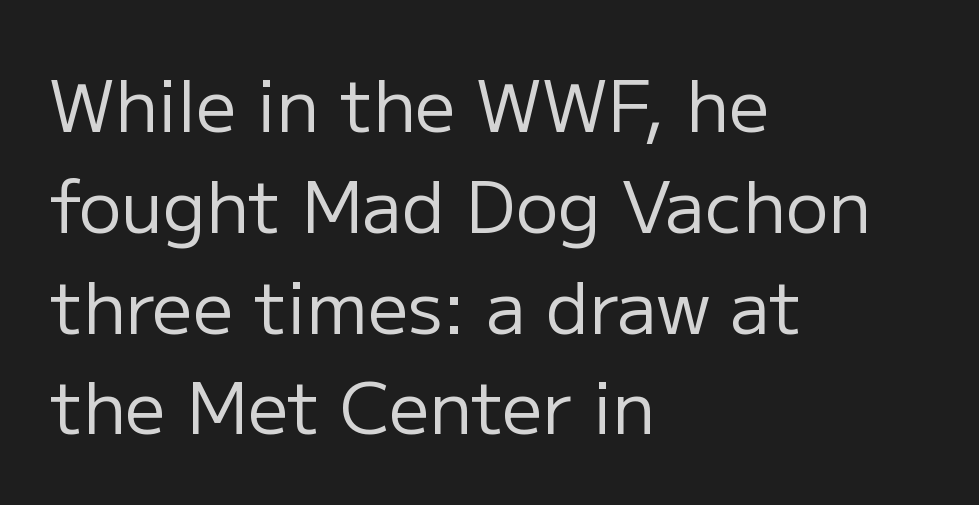
The passage shown is not bold in any degree. Does the leading feel generous? No, just average. This is the regular roman posture of the typeface. What stands out about the letter spacing? Nothing — it is the standard amount. Bare-footed words on every line. The face used here is proportionally spaced, like ordinary book or web type.
